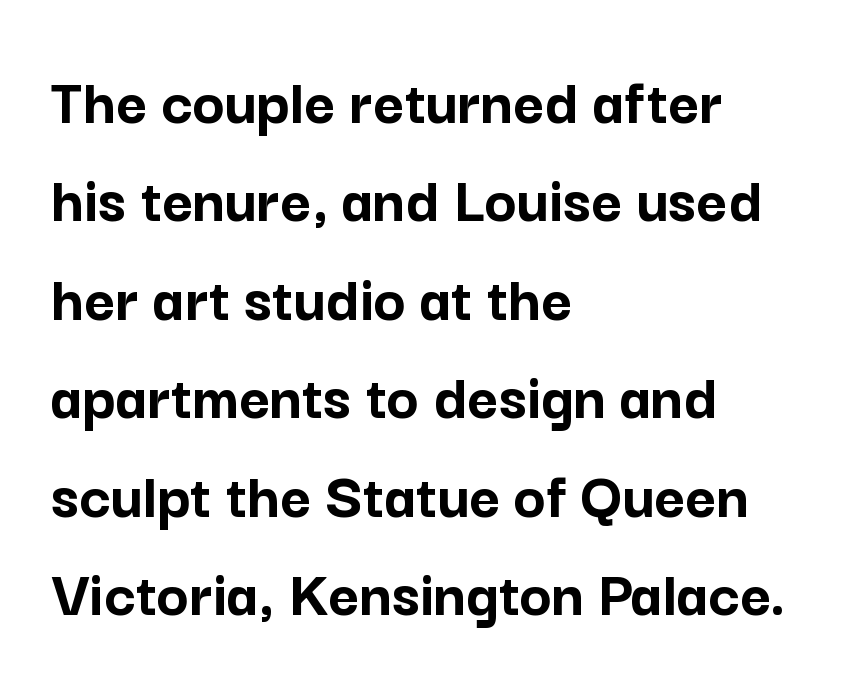
The image shows 67 px semibold sans-serif type, upright; set left-aligned, normal line spacing (1.47x), normal letter spacing, not underlined; low stroke contrast and a medium x-height.
